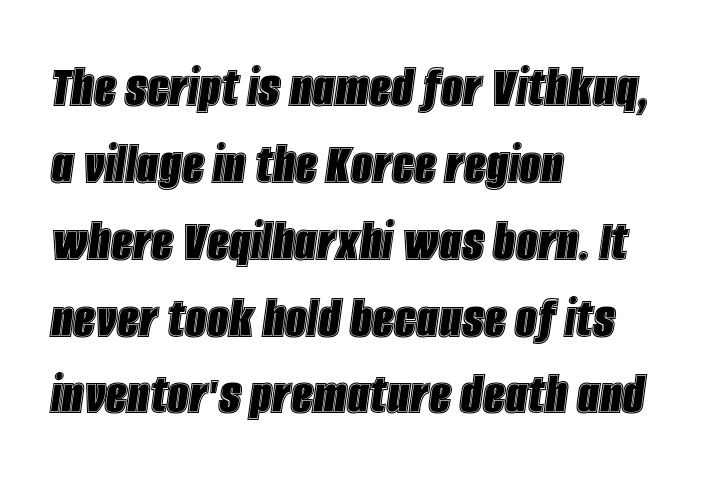
Rule under the text: the space is simply empty. This sample is left-justified, so line endings fall wherever the words run out. Note the varied advance widths — an 'i' is clearly narrower than an 'm'. These lines sit exactly where default settings would place them. Tall strokes in this sample are angled rather than plumb. There is no visible air inserted between adjacent glyphs.
